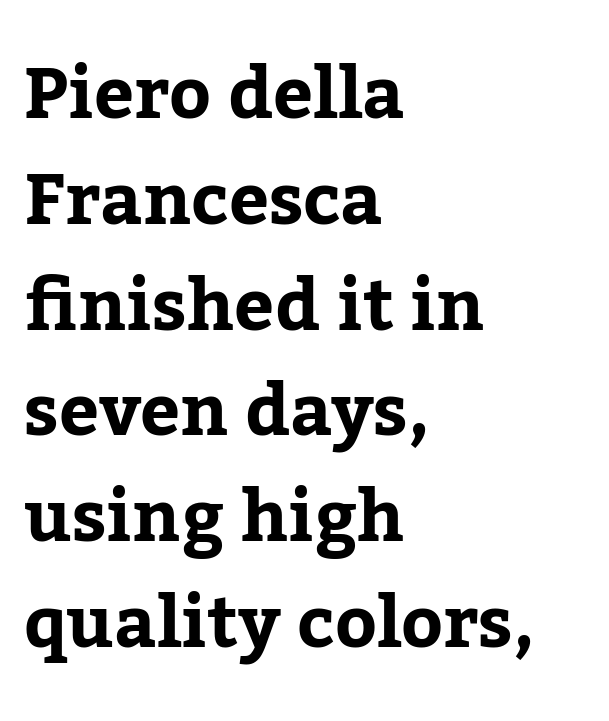
Q: Is the text italic (slanted)? A: No, it is upright.
Q: Is the typeface a serif or a sans-serif typeface? A: Serif.
Q: Is the text underlined? A: No.
Q: How is the paragraph aligned? A: Left-aligned.
Q: Is the spacing between letters normal or unusually wide? A: Normal.
Q: Is the spacing between lines tight, normal or loose? A: Normal.
Q: Width (condensed, normal, or wide)? A: Normal.
Q: Stroke contrast? A: Low.
Q: x-height? A: Medium.
Q: Monospaced? A: No.
